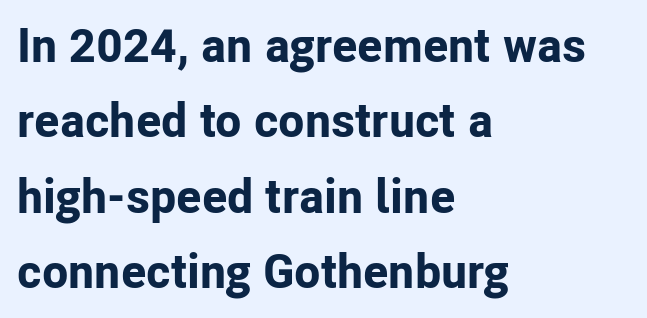
Q: Is the text bold? A: Yes.
Q: Is the text italic (slanted)? A: No, it is upright.
Q: Is the typeface a serif or a sans-serif typeface? A: Sans-serif.
Q: Is the text underlined? A: No.
Q: How is the paragraph aligned? A: Left-aligned.
Q: Is the spacing between letters normal or unusually wide? A: Normal.
Q: Is the spacing between lines tight, normal or loose? A: Normal.
Q: Width (condensed, normal, or wide)? A: Normal.
Q: Stroke contrast? A: Low.
Q: x-height? A: Medium.
Q: Monospaced? A: No.
